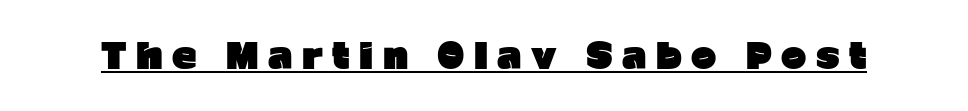
Q: Is the text bold? A: Yes.
Q: Is the text italic (slanted)? A: No, it is upright.
Q: Is the typeface a serif or a sans-serif typeface? A: Sans-serif.
Q: Is the text underlined? A: Yes.
Q: Is the spacing between letters normal or unusually wide? A: Unusually wide.
Q: Width (condensed, normal, or wide)? A: Normal.
Q: Stroke contrast? A: Low.
Q: x-height? A: Medium.
Q: Monospaced? A: No.
